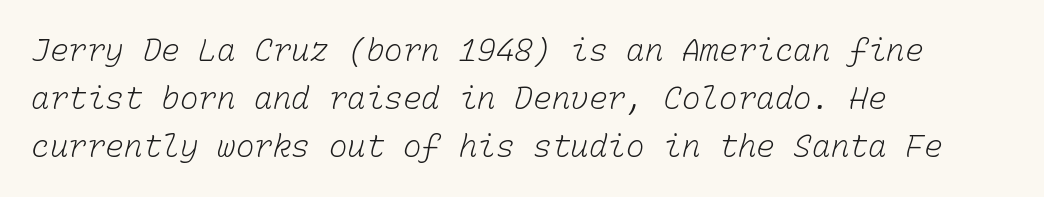
The image shows 31 px light type, monospaced; set left-aligned, normal line spacing (1.55x), normal letter spacing, not underlined; low stroke contrast and a medium x-height.
